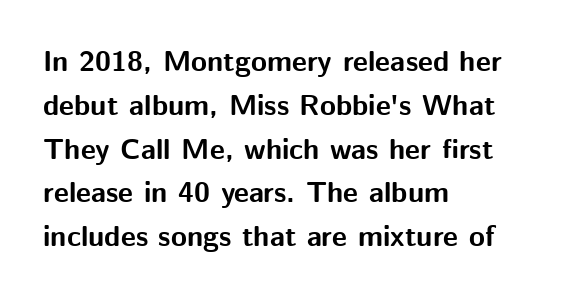
Q: Is the text bold? A: Yes.
Q: Is the text italic (slanted)? A: No, it is upright.
Q: Is the typeface a serif or a sans-serif typeface? A: Sans-serif.
Q: Is the text underlined? A: No.
Q: How is the paragraph aligned? A: Left-aligned.
Q: Is the spacing between letters normal or unusually wide? A: Normal.
Q: Is the spacing between lines tight, normal or loose? A: Normal.
Q: Width (condensed, normal, or wide)? A: Normal.
Q: Stroke contrast? A: Medium.
Q: x-height? A: Medium.
Q: Monospaced? A: No.
